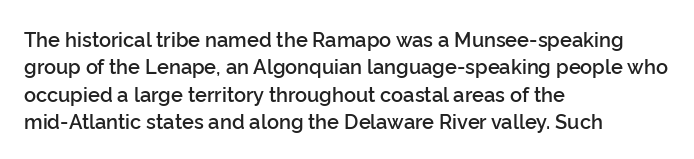
The specimen reads as upright at a glance. Each new line begins a customary step beneath the previous one. Has an underline been added? It has not. Its strokes are somewhat broadened, the hallmark of semibold type.
